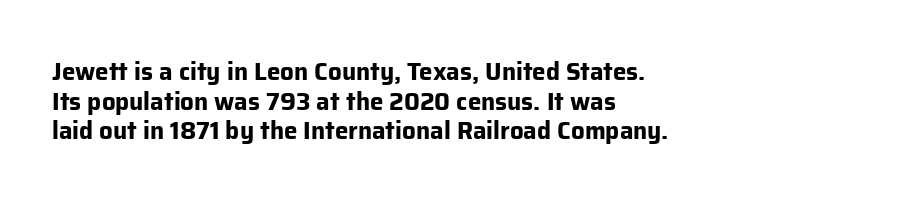
Nobody drew a line under any word here. The lettering stays uniformly vertical, giving the passage a roman look. Each word holds together tightly as a unit, with standard inter-letter gaps. A student would call this left alignment; a typographer would say flush left, rag right. Typographic density is high because the face is bold.
